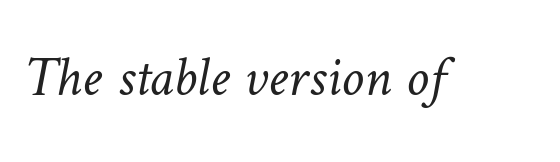
{"bold": "no", "weight": "light", "width": "normal", "stroke_contrast": "low", "x_height": "medium", "monospaced": "no", "underline": "no", "letter_spacing": "normal", "letter_spacing_em": 0.0, "glyph_px": 57}
